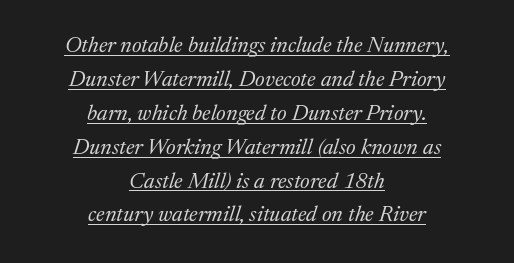
{"italic": "yes", "lean": "right", "slant_degrees": 17, "bold": "no", "underline": "yes", "align": "center", "line_spacing": "normal", "line_spacing_ratio": 1.54, "letter_spacing": "normal", "letter_spacing_em": 0.0, "glyph_px": 22}
